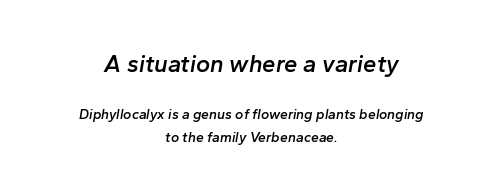
Q: Is the text bold? A: Semi-bold.
Q: Is the text italic (slanted)? A: Yes, it leans right by about 10 degrees.
Q: Is the text underlined? A: No.
Q: How is the paragraph aligned? A: Centered.
Q: Is the spacing between letters normal or unusually wide? A: Normal.
Q: Is the spacing between lines tight, normal or loose? A: Normal.
Q: Which block of text is set in a larger size, the first (top) or the second (bottom)? A: The first (top) one.
